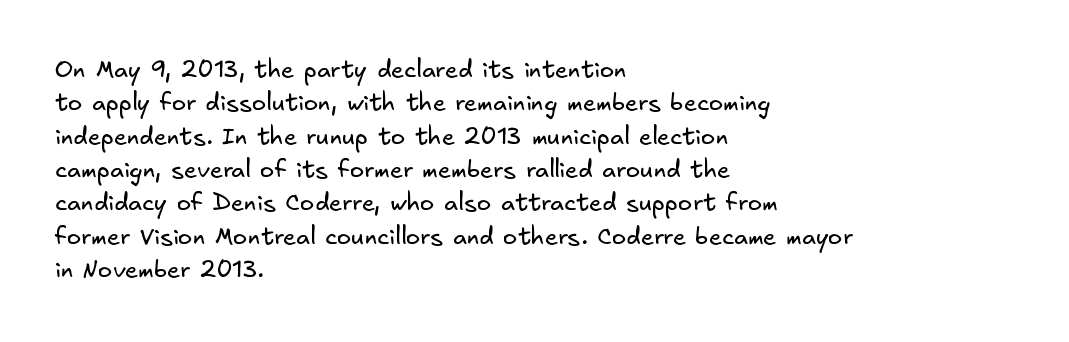
{"bold": "no", "underline": "no", "align": "left", "line_spacing": "normal", "line_spacing_ratio": 1.39, "letter_spacing": "normal", "letter_spacing_em": 0.0, "glyph_px": 24}
